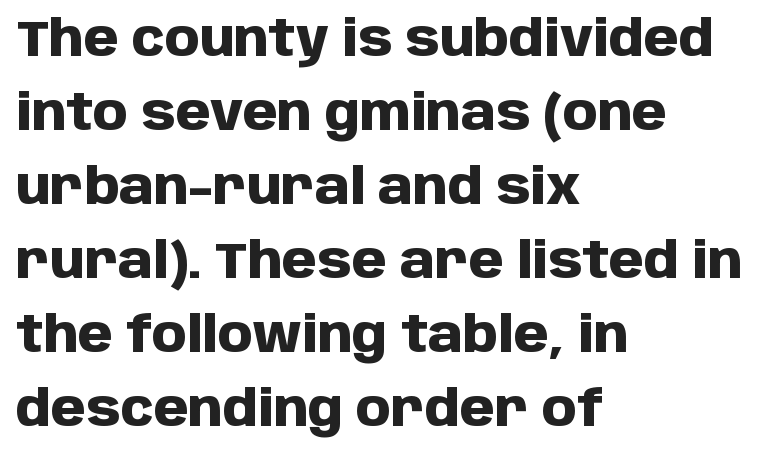
Q: Is the text bold? A: Yes.
Q: Is the text italic (slanted)? A: No, it is upright.
Q: Is the typeface a serif or a sans-serif typeface? A: Sans-serif.
Q: Is the text underlined? A: No.
Q: How is the paragraph aligned? A: Left-aligned.
Q: Is the spacing between letters normal or unusually wide? A: Normal.
Q: Is the spacing between lines tight, normal or loose? A: Normal.
Q: Width (condensed, normal, or wide)? A: Normal.
Q: Stroke contrast? A: Low.
Q: x-height? A: Large.
Q: Monospaced? A: No.
